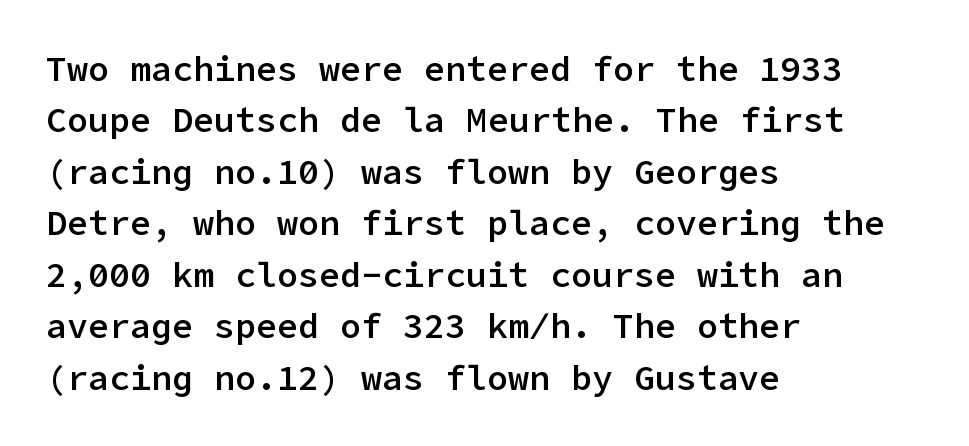
The passage shown is not underscored anywhere. The rendering uses a semibold face; strokes are thickened but not to full bold. Grotesque or geometric, the face here clearly has no serifs. Does the copy run flush right? No — it runs flush left. Is there much room between lines? A standard amount, neither cramped nor airy. Is the letter spacing exaggerated? No — it looks like the ordinary default.
